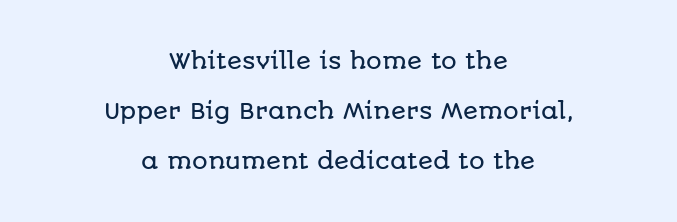
Q: Is the text italic (slanted)? A: No, it is upright.
Q: Is the text underlined? A: No.
Q: How is the paragraph aligned? A: Centered.
Q: Is the spacing between letters normal or unusually wide? A: Normal.
Q: Is the spacing between lines tight, normal or loose? A: Loose.
